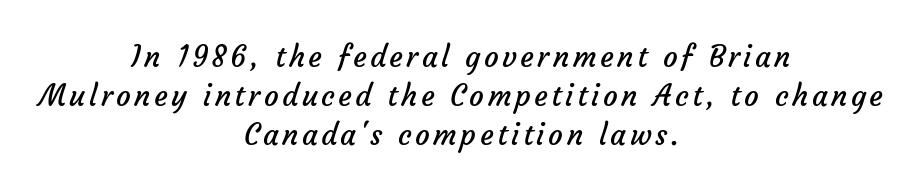
The text block is weighted toward neither margin, spreading evenly from the middle. The letters carry no serifs — their stems end cleanly without finishing strokes. Leading: standard. Bold? No — there's no thickening of the strokes. The rendering uses natural spacing where letterforms have individual widths.
